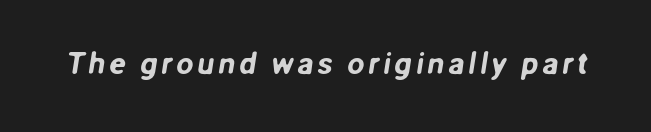
{"serif": "no", "width": "normal", "stroke_contrast": "low", "x_height": "medium", "monospaced": "no", "underline": "no", "glyph_px": 31}
